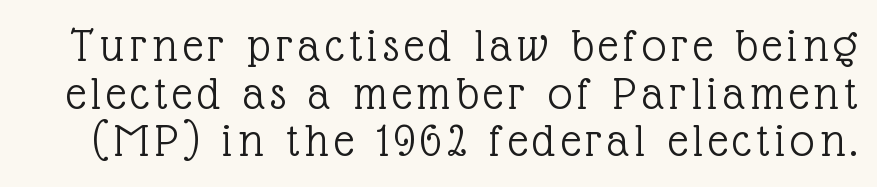
The image shows 49 px light serif type, upright; set tight line spacing (0.97x), not underlined; a medium x-height.
